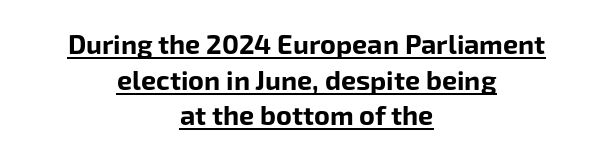
{"italic": "no", "bold": "yes", "underline": "yes", "align": "center", "line_spacing": "normal", "line_spacing_ratio": 1.32, "letter_spacing": "normal", "letter_spacing_em": 0.0, "glyph_px": 27}
